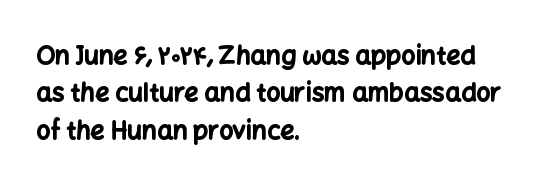
{"italic": "no", "bold": "yes", "underline": "no", "align": "left", "line_spacing": "normal", "line_spacing_ratio": 1.5, "letter_spacing": "normal", "letter_spacing_em": 0.0, "glyph_px": 25}
